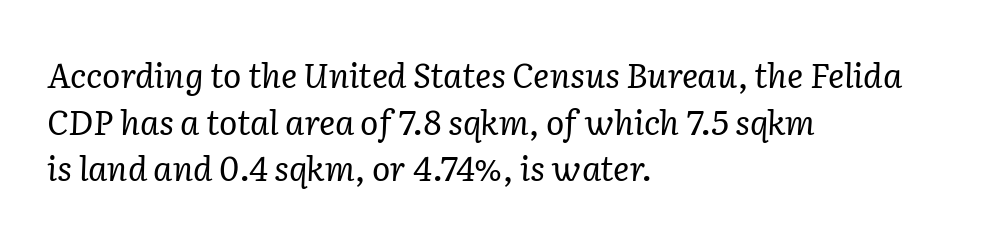
Stroke terminals: seriffed. The characters are drawn with everyday or finer stroke widths. The letters advance in unequal steps, a hallmark of proportional type. Only glyphs here, with clear space below each row. The tracking reads as untouched default to a designer's eye.
